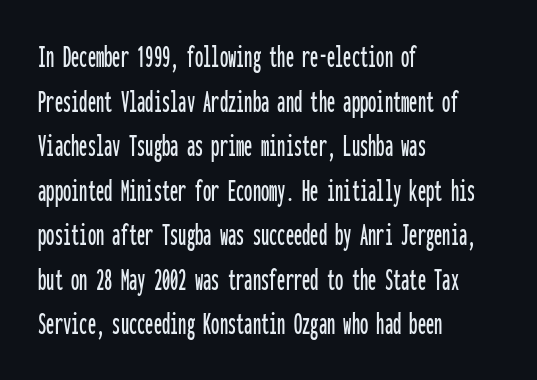
Ascenders rise straight up at ninety degrees. What stands out about the letter spacing? Nothing — it is the standard amount. Each letter, wide or thin by design, is forced into the same width here. Evenly set lines give the paragraph a standard silhouette. Each row of text sits above clean, open space.
